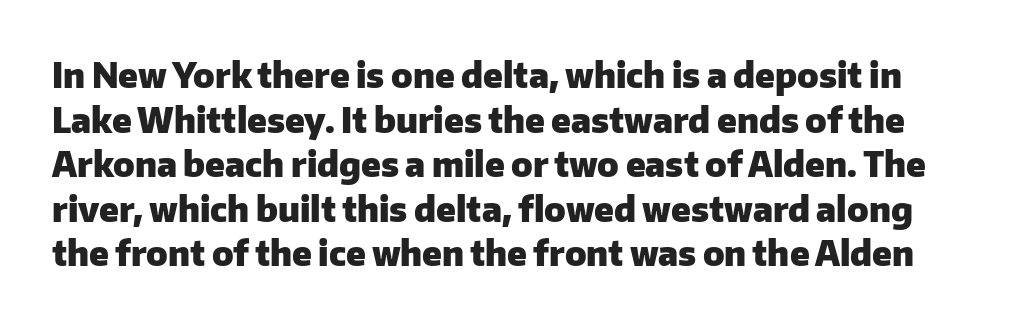
{"serif": "no", "italic": "no", "bold": "yes", "weight": "heavy", "width": "normal", "stroke_contrast": "low", "x_height": "medium", "monospaced": "no", "underline": "no", "line_spacing": "normal", "line_spacing_ratio": 1.31, "letter_spacing": "normal", "letter_spacing_em": 0.0, "glyph_px": 34}
